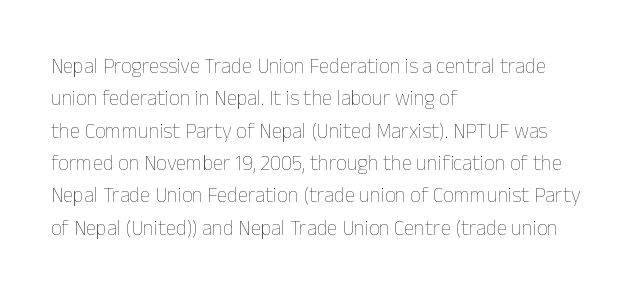
{"italic": "no", "bold": "no", "underline": "no", "align": "left", "line_spacing": "normal", "line_spacing_ratio": 1.54, "letter_spacing": "normal", "letter_spacing_em": 0.0, "glyph_px": 21}
